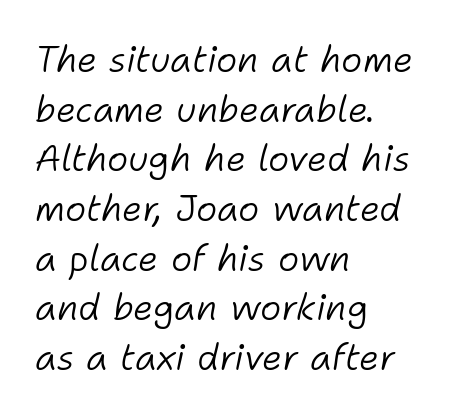
Q: Is the text bold? A: No.
Q: Is the text italic (slanted)? A: Yes, it leans right by about 11 degrees.
Q: Is the text underlined? A: No.
Q: How is the paragraph aligned? A: Left-aligned.
Q: Is the spacing between letters normal or unusually wide? A: Normal.
Q: Is the spacing between lines tight, normal or loose? A: Normal.
Q: Width (condensed, normal, or wide)? A: Normal.
Q: Stroke contrast? A: Low.
Q: x-height? A: Medium.
Q: Monospaced? A: No.
